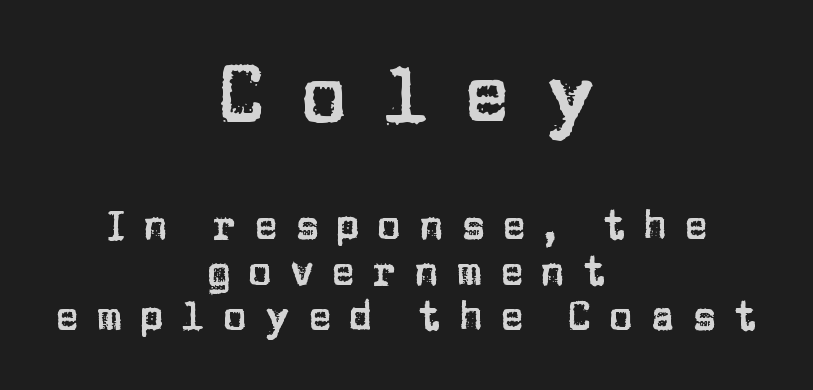
Q: Is the text italic (slanted)? A: No, it is upright.
Q: Is the typeface a serif or a sans-serif typeface? A: Sans-serif.
Q: Is the text underlined? A: No.
Q: How is the paragraph aligned? A: Centered.
Q: Is the spacing between letters normal or unusually wide? A: Unusually wide.
Q: Is the spacing between lines tight, normal or loose? A: Tight.
Q: Which block of text is set in a larger size, the first (top) or the second (bottom)? A: The first (top) one.
Q: Width (condensed, normal, or wide)? A: Normal.
Q: Stroke contrast? A: Low.
Q: x-height? A: Large.
Q: Monospaced? A: No.
